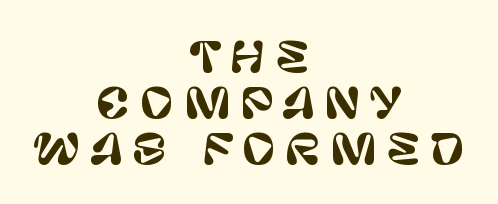
{"serif": "no", "width": "normal", "stroke_contrast": "low", "x_height": "large", "monospaced": "no", "underline": "no", "align": "center", "line_spacing": "tight", "line_spacing_ratio": 1.12, "letter_spacing": "wide", "letter_spacing_em": 0.23, "glyph_px": 41}
